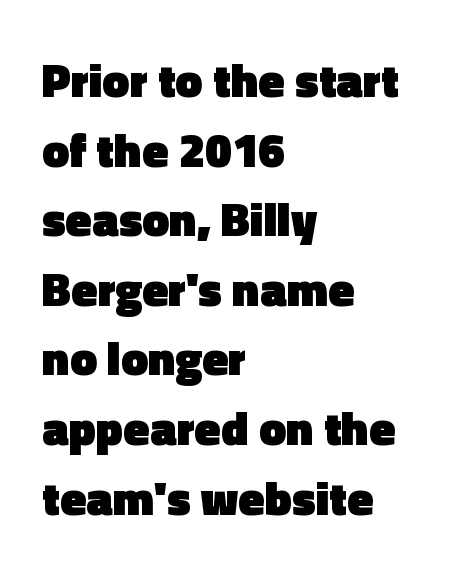
The area under the type is left untouched. This is the regular roman posture of the typeface. On the weight axis this lands at bold, roughly 700. Observe the absence of serifs on each vertical stroke in this sample.
